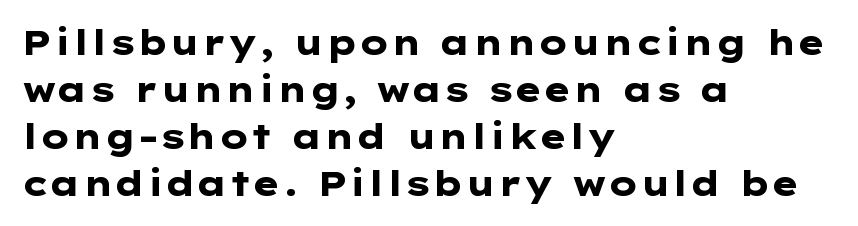
You can tell from the bare stems that sans-serif type was used. Italic? Not at all — the glyphs are vertical. Horizontal alignment here is leftward, the default for most running prose. The tracking reads as untouched default to a designer's eye. Only glyphs here, with clear space below each row.
